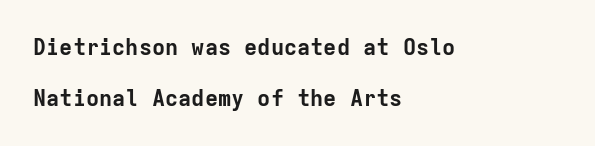
These words are printed bold, with thick strokes throughout. The typesetter chose a ragged-right arrangement here. This sample uses an upright cut, with every glyph sitting square on the baseline. A typesetter would call this leading open, well beyond the default.
